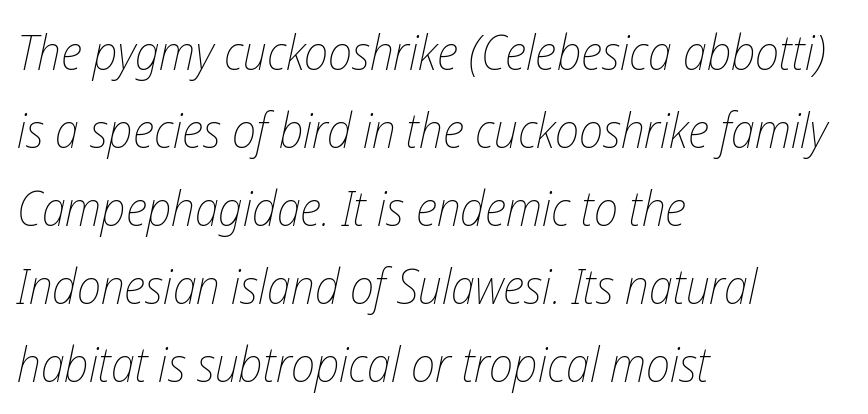
The image shows 49 px thin, condensed type, italic (leaning right); set left-aligned, normal line spacing (1.59x), normal letter spacing, not underlined; low stroke contrast and a medium x-height.
